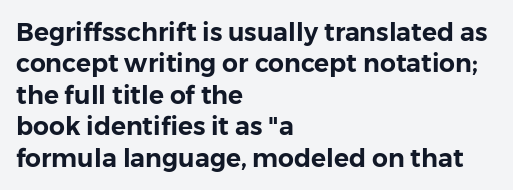
The space directly below the letters is spotless. Whoever set this chose a conventional vertical rhythm. The typesetter chose a ragged-right arrangement here. Posture: straight, roman, zero tilt. Standard letterfit; no display-style spreading of the glyphs.
